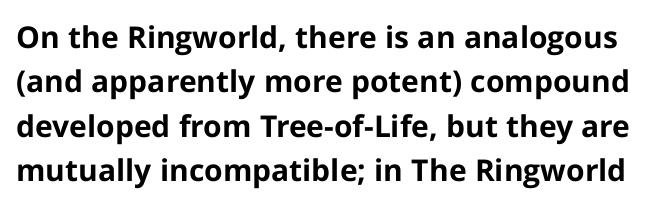
Q: Is the text bold? A: Yes.
Q: Is the text italic (slanted)? A: No, it is upright.
Q: Is the typeface a serif or a sans-serif typeface? A: Sans-serif.
Q: Is the text underlined? A: No.
Q: Is the spacing between letters normal or unusually wide? A: Normal.
Q: Is the spacing between lines tight, normal or loose? A: Normal.
Q: Width (condensed, normal, or wide)? A: Normal.
Q: Stroke contrast? A: Low.
Q: x-height? A: Medium.
Q: Monospaced? A: No.
